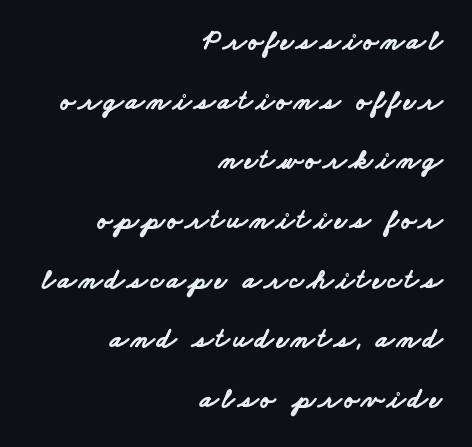
The image shows 27 px bold type; set right-aligned, loose line spacing (2.21x), not underlined.
